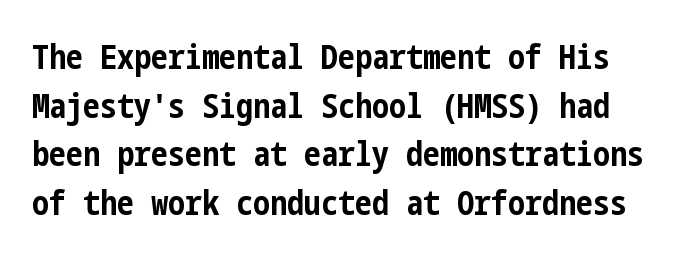
{"serif": "no", "italic": "no", "bold": "yes", "weight": "bold", "width": "condensed", "stroke_contrast": "low", "x_height": "medium", "underline": "no", "line_spacing": "normal", "line_spacing_ratio": 1.43, "letter_spacing": "normal", "letter_spacing_em": 0.0, "glyph_px": 34}
